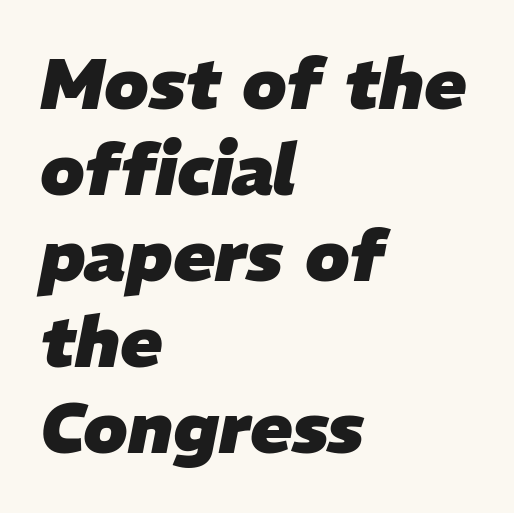
The image shows 70 px heavy type, italic (leaning right); set left-aligned, line spacing 1.23x, normal letter spacing, not underlined; low stroke contrast and a medium x-height.
